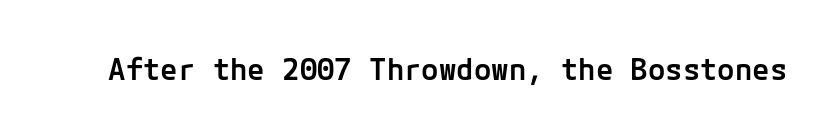
These lines were composed using upright roman letters. This rendering leaves character spacing at its baseline value. Typographic density is moderately raised because the face is semibold. Just letters on the line, the space beneath them empty.
